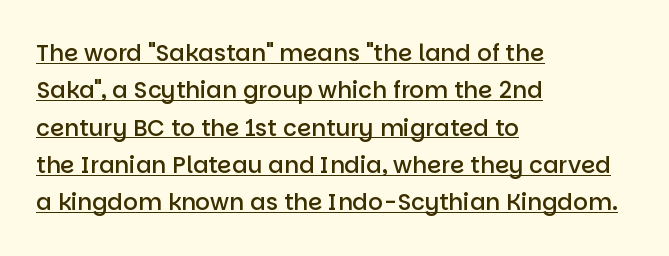
The image shows 23 px text type, upright; set left-aligned, normal line spacing (1.62x), normal letter spacing, underlined.
